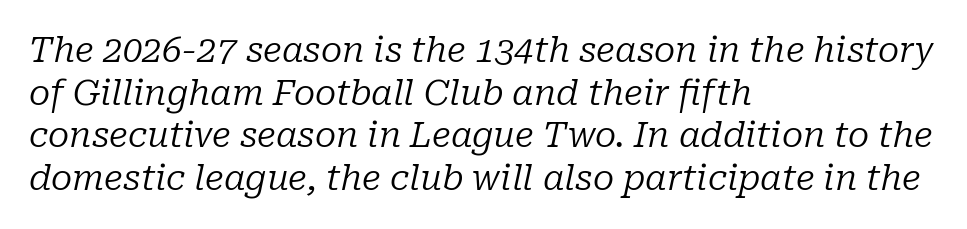
The glyphs look as if they've been sheared to an angle. Line starts are locked; line ends wander. Heft: none added — not bold. Nobody touched the tracking dial on this one. Serifs: yes, visible at the terminals of the letterforms. Anything drawn beneath the words? Only blank space.
